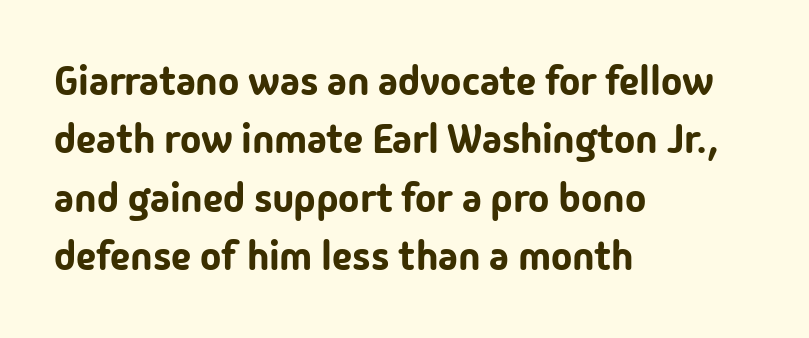
The image shows 40 px sans-serif type, upright; set left-aligned, normal line spacing (1.46x), normal letter spacing, not underlined; low stroke contrast and a medium x-height.
